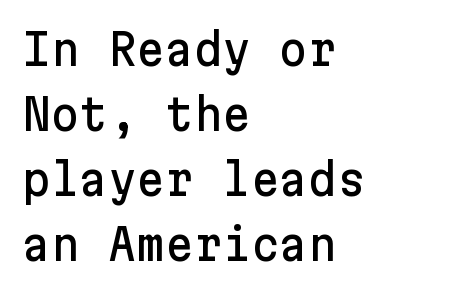
Q: Is the text italic (slanted)? A: No, it is upright.
Q: Is the typeface a serif or a sans-serif typeface? A: Sans-serif.
Q: Is the text underlined? A: No.
Q: How is the paragraph aligned? A: Left-aligned.
Q: Is the spacing between letters normal or unusually wide? A: Normal.
Q: Is the spacing between lines tight, normal or loose? A: Normal.
Q: Width (condensed, normal, or wide)? A: Normal.
Q: Stroke contrast? A: Low.
Q: x-height? A: Medium.
